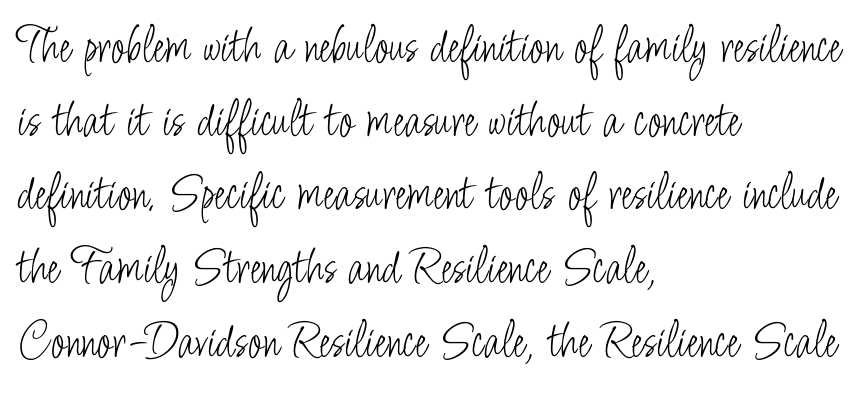
Q: Is the text bold? A: No.
Q: Is the text italic (slanted)? A: Yes.
Q: Is the typeface a serif or a sans-serif typeface? A: Sans-serif.
Q: Is the text underlined? A: No.
Q: How is the paragraph aligned? A: Left-aligned.
Q: Is the spacing between letters normal or unusually wide? A: Normal.
Q: Is the spacing between lines tight, normal or loose? A: Normal.
Q: Width (condensed, normal, or wide)? A: Condensed.
Q: Stroke contrast? A: Low.
Q: x-height? A: Small.
Q: Monospaced? A: No.
